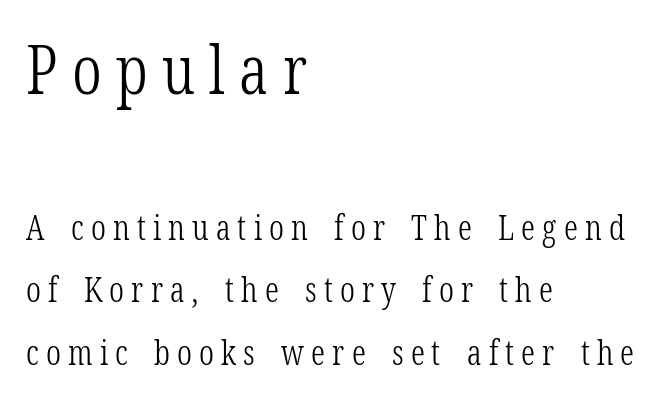
The image shows 68 px light, condensed serif type, upright; set left-aligned, line spacing 1.84x, unusually wide letter spacing (+0.21 em), not underlined; the first (top) block is 2.0x larger; low stroke contrast and a medium x-height.
